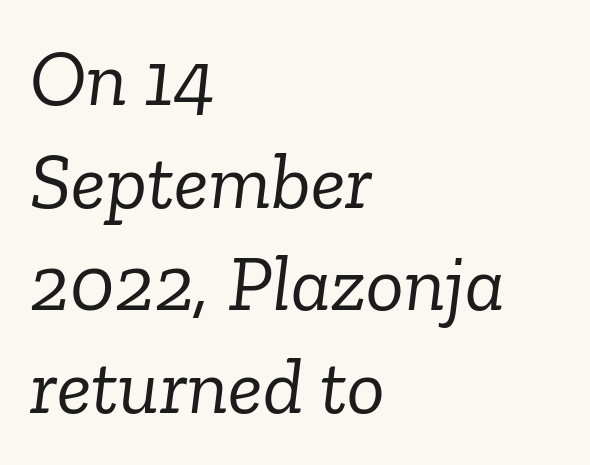
Q: Is the text bold? A: No.
Q: Is the text italic (slanted)? A: Yes, it leans right by about 6 degrees.
Q: Is the typeface a serif or a sans-serif typeface? A: Serif.
Q: Is the text underlined? A: No.
Q: How is the paragraph aligned? A: Left-aligned.
Q: Is the spacing between letters normal or unusually wide? A: Normal.
Q: Is the spacing between lines tight, normal or loose? A: Normal.
Q: Width (condensed, normal, or wide)? A: Normal.
Q: Stroke contrast? A: Low.
Q: x-height? A: Medium.
Q: Monospaced? A: No.
